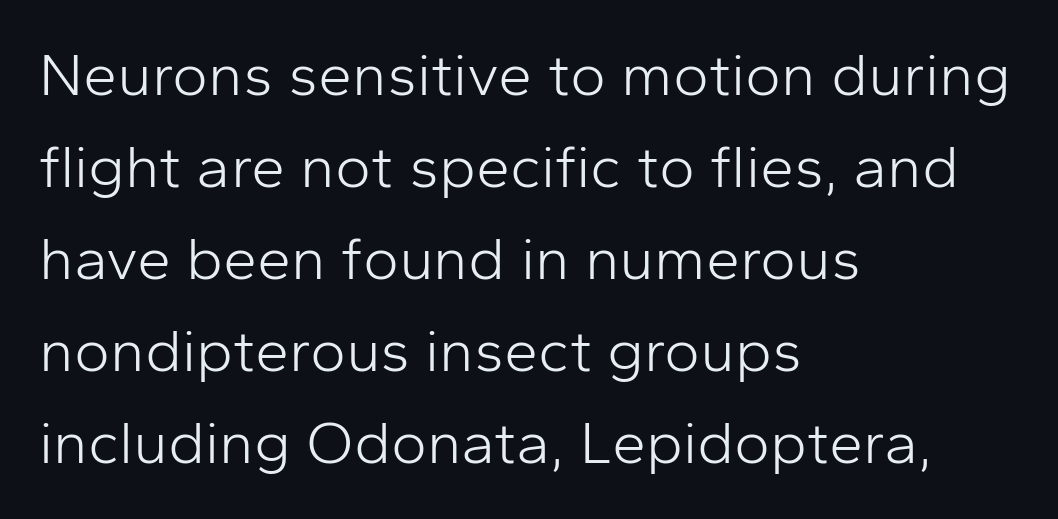
Q: Is the text bold? A: No.
Q: Is the text italic (slanted)? A: No, it is upright.
Q: Is the typeface a serif or a sans-serif typeface? A: Sans-serif.
Q: Is the text underlined? A: No.
Q: How is the paragraph aligned? A: Left-aligned.
Q: Is the spacing between letters normal or unusually wide? A: Normal.
Q: Is the spacing between lines tight, normal or loose? A: Normal.
Q: Width (condensed, normal, or wide)? A: Normal.
Q: Stroke contrast? A: Low.
Q: x-height? A: Medium.
Q: Monospaced? A: No.
